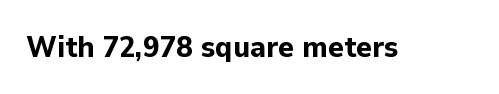
Q: Is the text bold? A: Yes.
Q: Is the text italic (slanted)? A: No, it is upright.
Q: Is the typeface a serif or a sans-serif typeface? A: Sans-serif.
Q: Is the text underlined? A: No.
Q: Is the spacing between letters normal or unusually wide? A: Normal.
Q: Width (condensed, normal, or wide)? A: Normal.
Q: Stroke contrast? A: Low.
Q: x-height? A: Medium.
Q: Monospaced? A: No.
